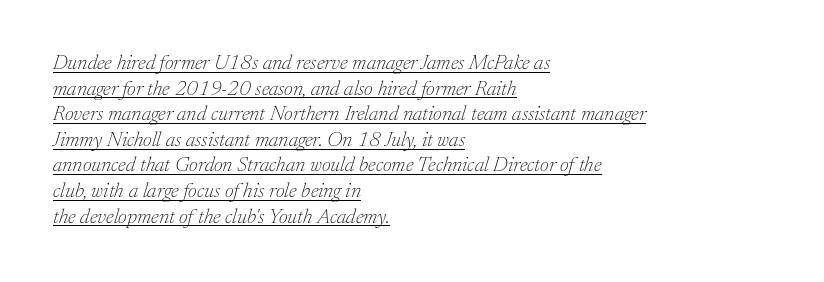
The image shows 21 px text type, italic (leaning right); set left-aligned, line spacing 1.22x, normal letter spacing, underlined.
